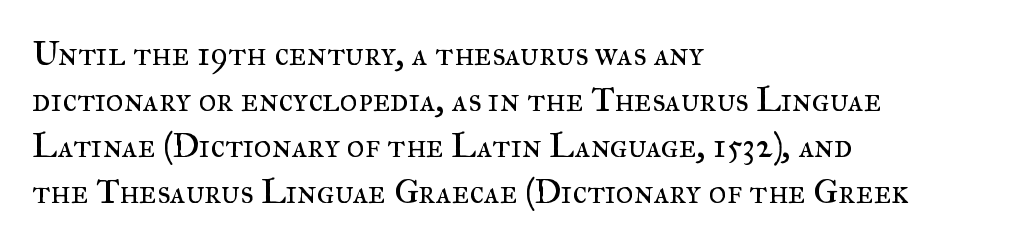
If you drew a line through each stem, it would be perfectly vertical. Regarding serifs, this sample has them. Only glyphs here, with clear space below each row. Compared with a typical body face, this is equally light or lighter still. Teacher's note: observe the even left margin — that is flush-left alignment. The tracking reads as untouched default to a designer's eye.
